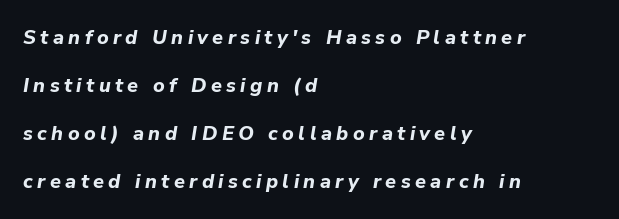
These words are printed bold, with thick strokes throughout. Quick note: italic. Is there much room between lines? Yes — plenty of vertical air separates them. The lines are quadded left. Plain, unruled lines of type.
